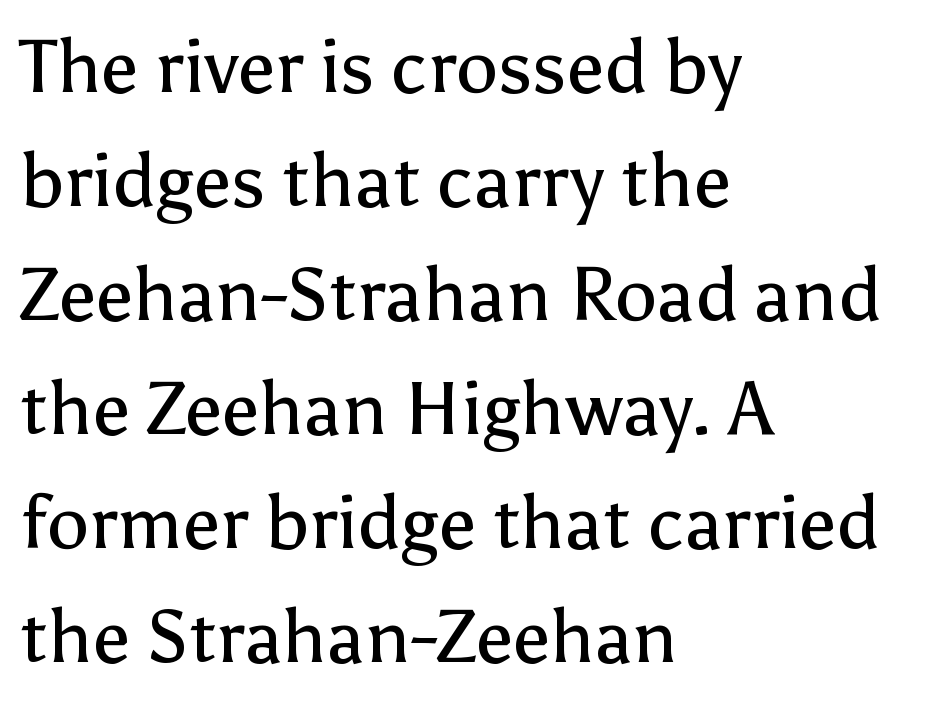
The image shows 75 px regular-weight sans-serif type, upright; set left-aligned, normal line spacing (1.52x), normal letter spacing, not underlined; low stroke contrast and a medium x-height.
